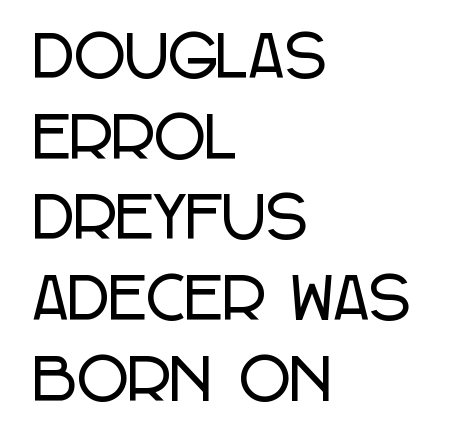
The image shows 56 px condensed sans-serif type, upright; set left-aligned, normal line spacing (1.44x), normal letter spacing, not underlined; low stroke contrast and a large x-height.
